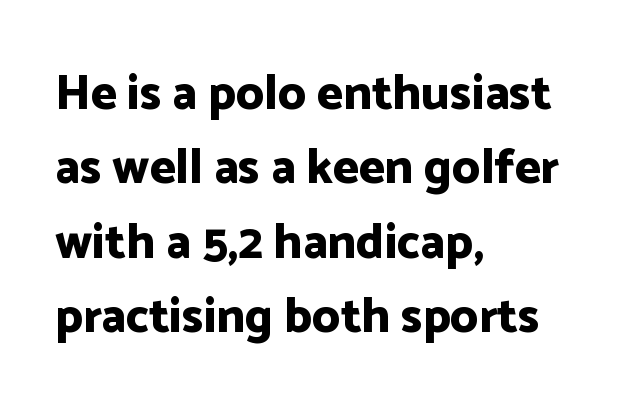
The image shows 49 px bold sans-serif type, upright; set left-aligned, normal line spacing (1.52x), normal letter spacing, not underlined; low stroke contrast and a medium x-height.
